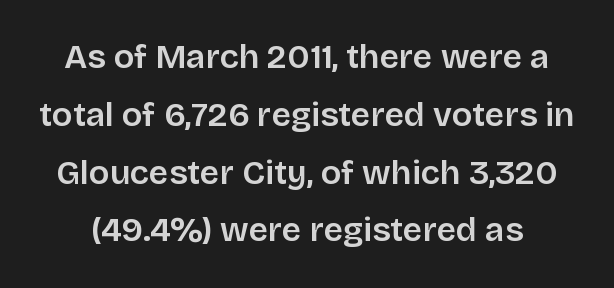
{"serif": "no", "italic": "no", "width": "normal", "stroke_contrast": "low", "x_height": "large", "monospaced": "no", "underline": "no", "line_spacing": "normal", "line_spacing_ratio": 1.7, "letter_spacing": "normal", "letter_spacing_em": 0.0, "glyph_px": 34}
